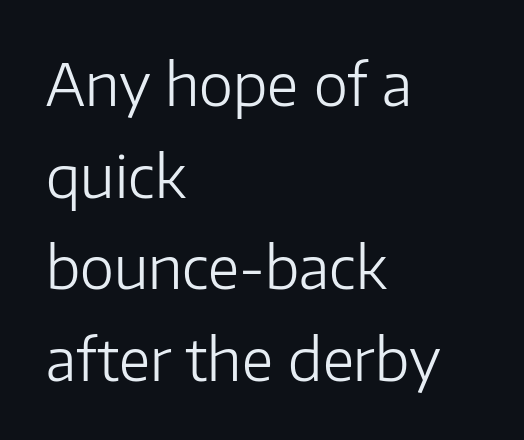
Rendered with straight, roman letterforms. The foot of each line stays bare and open. What stands out about the letter spacing? Nothing — it is the standard amount. No feet cap the strokes, marking this as sans-serif type.
